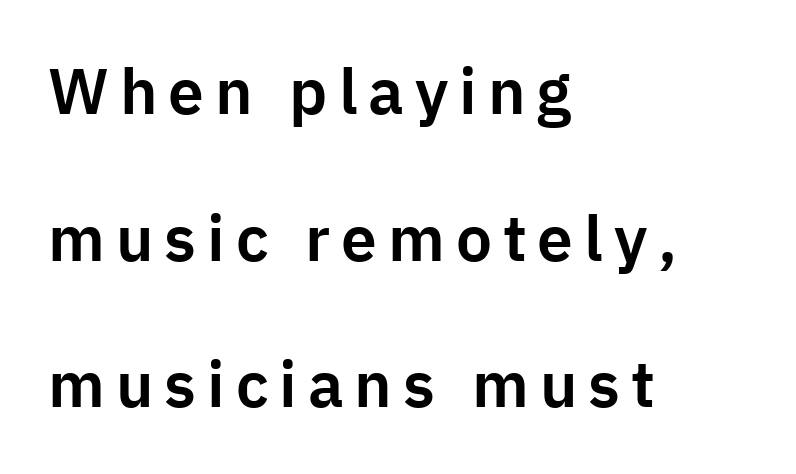
{"serif": "no", "italic": "no", "width": "normal", "stroke_contrast": "low", "x_height": "medium", "monospaced": "no", "underline": "no", "align": "left", "line_spacing": "loose", "line_spacing_ratio": 2.29, "glyph_px": 64}
